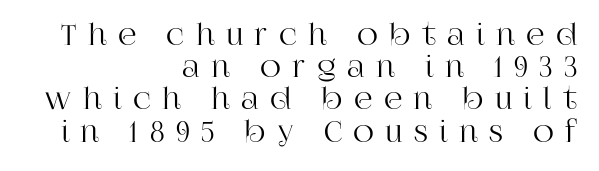
The zone under the glyphs is completely vacant. Layout note: lines flush right. This is serif lettering, the kind often seen in printed books. Compared with typical paragraphs, the rows here are closer together. The letterforms stand isolated, each surrounded by extra space. Here the designer chose a conventional face with non-uniform glyph widths.
